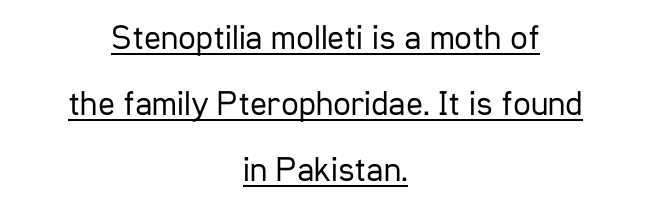
The image shows 35 px regular-weight, condensed sans-serif type, upright; set centered, line spacing 1.89x, normal letter spacing, underlined; low stroke contrast and a medium x-height.
